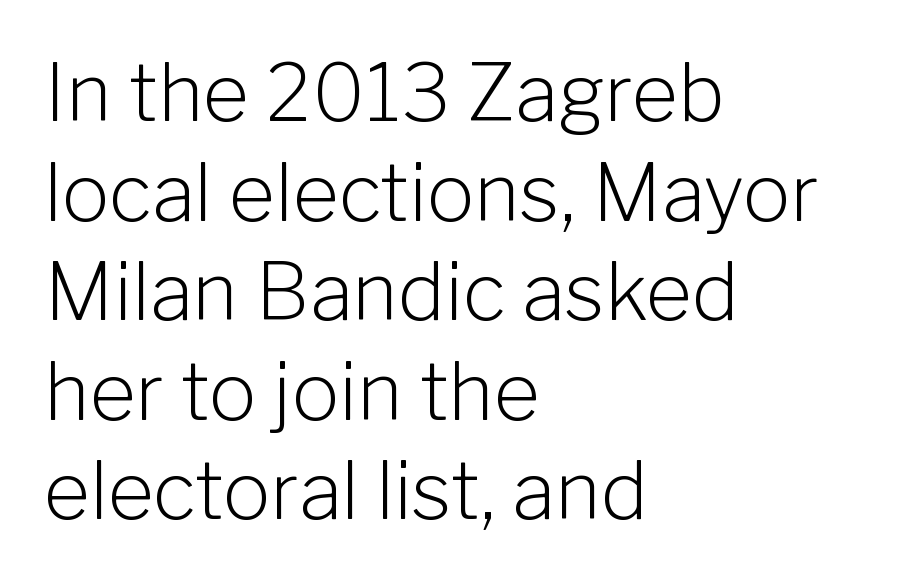
The image shows 79 px light sans-serif type, upright; set left-aligned, normal line spacing (1.26x), normal letter spacing, not underlined; low stroke contrast and a medium x-height.
